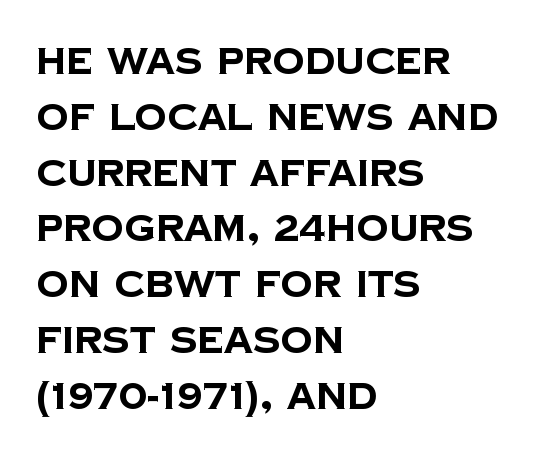
The image shows 36 px bold sans-serif type; set left-aligned, normal line spacing (1.55x), normal letter spacing, not underlined; low stroke contrast and a large x-height.
